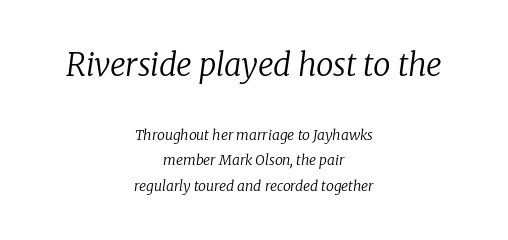
The image shows 31 px regular-weight serif type, italic (leaning right); set centered, line spacing 1.81x, normal letter spacing, not underlined; the first (top) block is 2.21x larger; low stroke contrast and a medium x-height.
